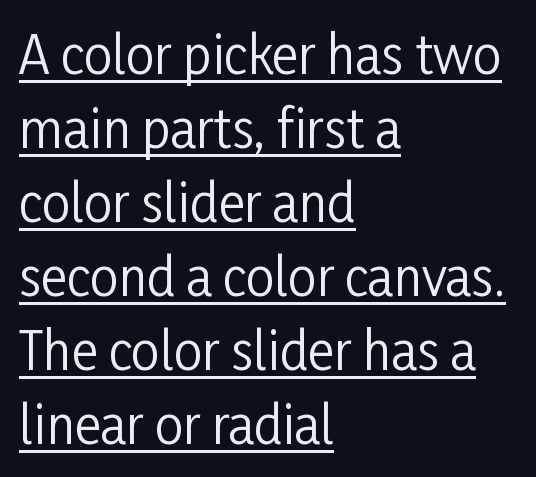
The face used here is rendered with its standard letterfit. Is this a heavy cut? Hardly; it is regular or lighter. The typesetter has applied underlining to the passage shown. The specimen reads as upright at a glance.
